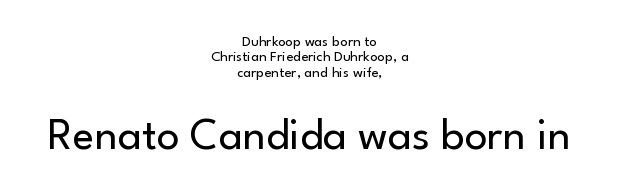
{"serif": "no", "italic": "no", "bold": "no", "weight": "regular", "width": "normal", "stroke_contrast": "low", "x_height": "small", "monospaced": "no", "underline": "no", "align": "center", "line_spacing": "tight", "line_spacing_ratio": 1.03, "letter_spacing": "normal", "letter_spacing_em": 0.0, "larger_block": "second", "size_ratio": 3.0, "glyph_px": 45}
